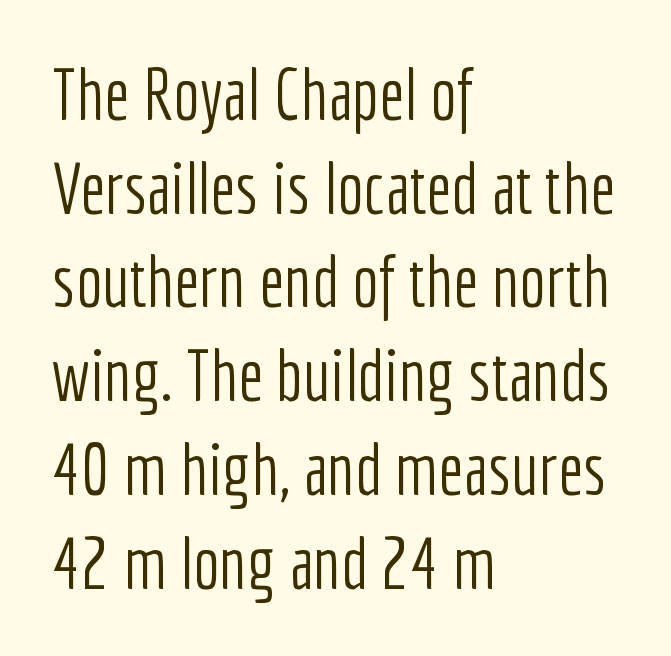
{"serif": "no", "italic": "no", "bold": "no", "weight": "light", "width": "condensed", "stroke_contrast": "low", "x_height": "medium", "monospaced": "no", "underline": "no", "align": "left", "line_spacing": "normal", "line_spacing_ratio": 1.32, "letter_spacing": "normal", "letter_spacing_em": 0.0, "glyph_px": 71}
